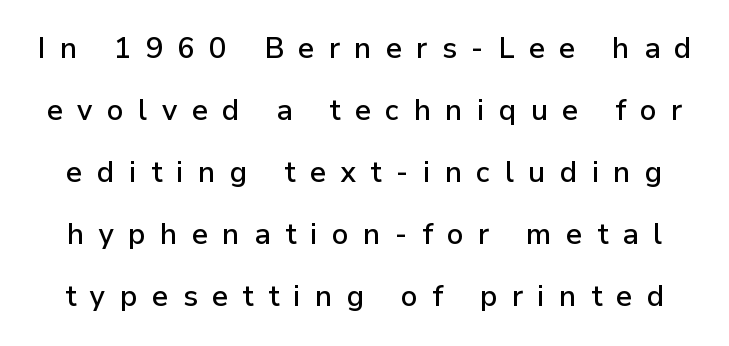
{"serif": "no", "italic": "no", "width": "normal", "stroke_contrast": "low", "x_height": "medium", "monospaced": "no", "underline": "no", "line_spacing": "loose", "line_spacing_ratio": 2.14, "letter_spacing": "wide", "letter_spacing_em": 0.5, "glyph_px": 29}
